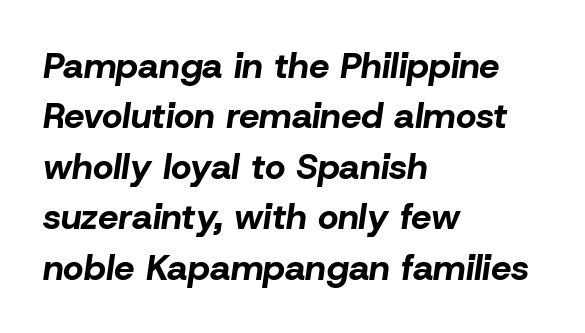
{"italic": "yes", "lean": "right", "slant_degrees": 8, "bold": "yes", "weight": "bold", "width": "normal", "stroke_contrast": "low", "x_height": "medium", "monospaced": "no", "underline": "no", "align": "left", "line_spacing": "normal", "line_spacing_ratio": 1.4, "letter_spacing": "normal", "letter_spacing_em": 0.0, "glyph_px": 36}
